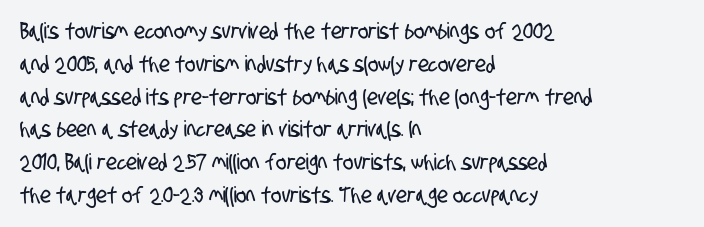
The image shows 22 px text type; set left-aligned, normal line spacing (1.49x), normal letter spacing, not underlined.
